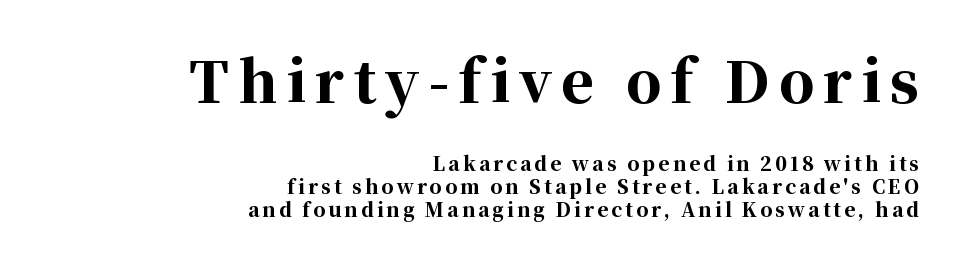
Do the characters align in a grid? No, the font is proportional. The baseline area is clear. A student would call this right alignment; a typographer would say flush right, rag left. Heavy, bold letterforms. Every character sits straight up, as roman type does. The composition opens big and finishes small.
